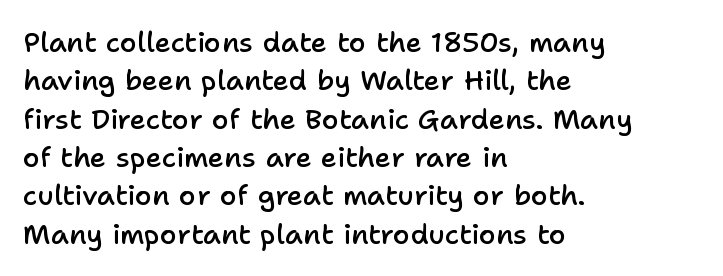
The image shows 28 px semibold sans-serif type, upright; set left-aligned, normal line spacing (1.37x), normal letter spacing, not underlined; low stroke contrast and a medium x-height.
